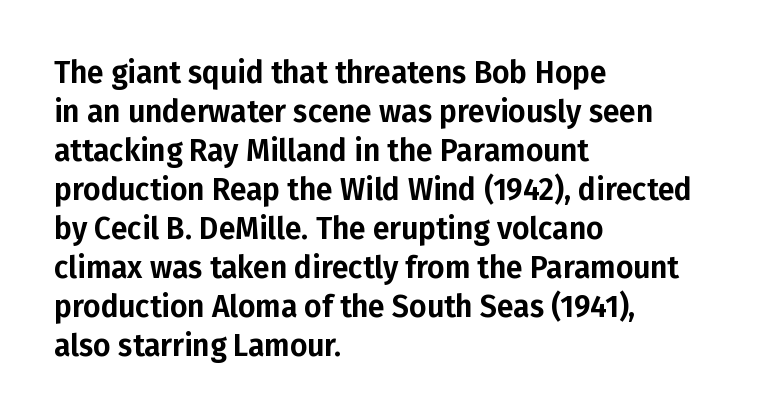
Q: Is the text italic (slanted)? A: No, it is upright.
Q: Is the typeface a serif or a sans-serif typeface? A: Sans-serif.
Q: Is the text underlined? A: No.
Q: How is the paragraph aligned? A: Left-aligned.
Q: Is the spacing between letters normal or unusually wide? A: Normal.
Q: Is the spacing between lines tight, normal or loose? A: Normal.
Q: Width (condensed, normal, or wide)? A: Normal.
Q: Stroke contrast? A: Low.
Q: x-height? A: Medium.
Q: Monospaced? A: No.
